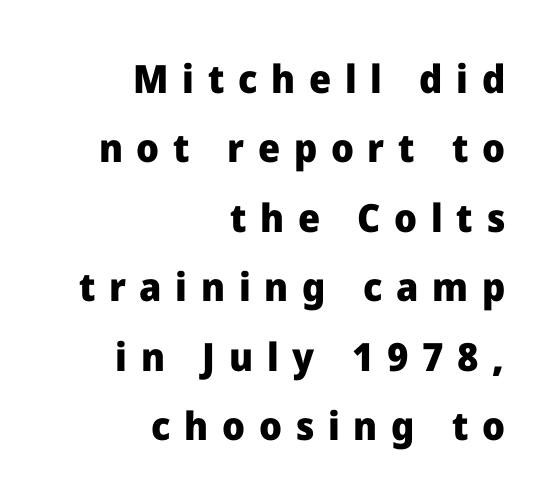
The image shows 39 px heavy sans-serif type, upright; set right-aligned, line spacing 1.78x, unusually wide letter spacing (+0.35 em), not underlined; low stroke contrast and a medium x-height.
